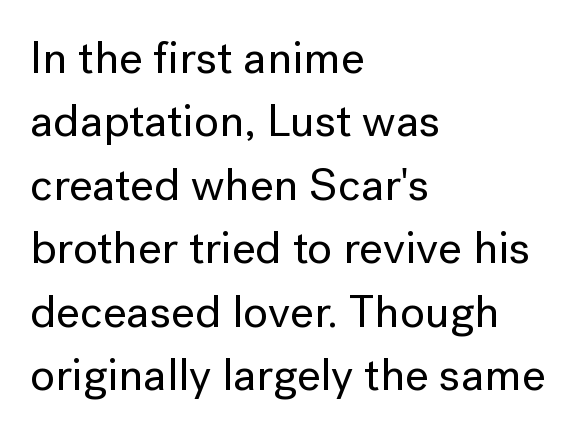
The image shows 46 px sans-serif type, upright; set left-aligned, normal line spacing (1.38x), normal letter spacing, not underlined; low stroke contrast and a medium x-height.
